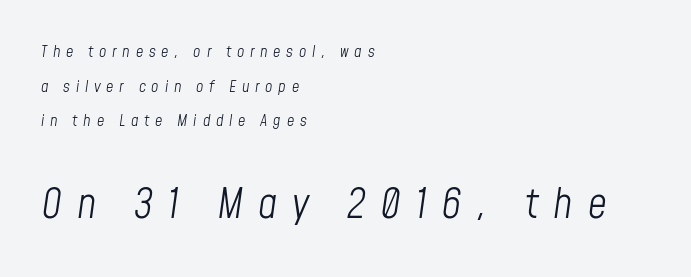
Q: Is the text bold? A: No.
Q: Is the text italic (slanted)? A: Yes, it leans right by about 8 degrees.
Q: Is the text underlined? A: No.
Q: How is the paragraph aligned? A: Left-aligned.
Q: Is the spacing between letters normal or unusually wide? A: Unusually wide.
Q: Is the spacing between lines tight, normal or loose? A: Loose.
Q: Which block of text is set in a larger size, the first (top) or the second (bottom)? A: The second (bottom) one.
Q: Width (condensed, normal, or wide)? A: Condensed.
Q: Stroke contrast? A: Low.
Q: x-height? A: Medium.
Q: Monospaced? A: No.
